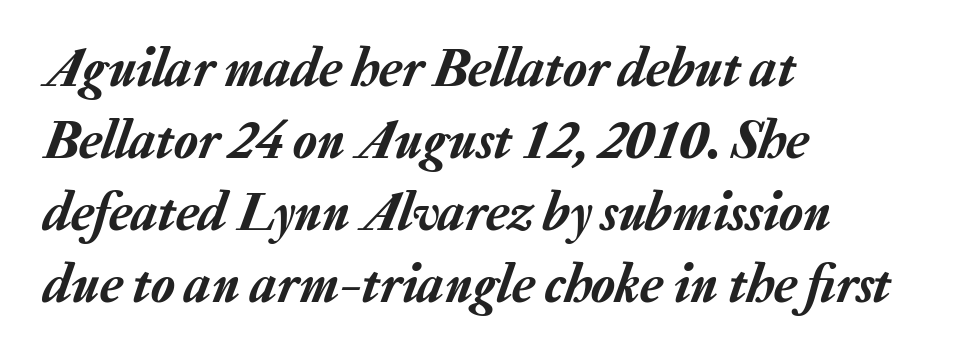
{"italic": "yes", "lean": "right", "slant_degrees": 20, "width": "normal", "stroke_contrast": "low", "x_height": "medium", "monospaced": "no", "underline": "no", "align": "left", "line_spacing": "normal", "line_spacing_ratio": 1.31, "letter_spacing": "normal", "letter_spacing_em": 0.0, "glyph_px": 55}
